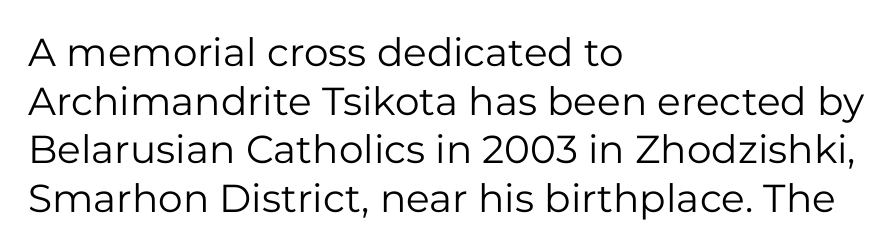
The image shows 39 px regular-weight sans-serif type, upright; set left-aligned, normal line spacing (1.25x), normal letter spacing, not underlined; low stroke contrast and a medium x-height.
